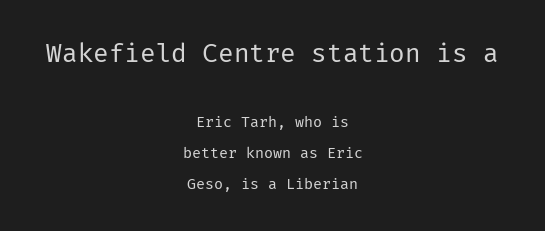
{"italic": "no", "bold": "no", "underline": "no", "align": "center", "line_spacing": "loose", "line_spacing_ratio": 2.08, "letter_spacing": "normal", "letter_spacing_em": 0.0, "larger_block": "first", "size_ratio": 1.73, "glyph_px": 26}
